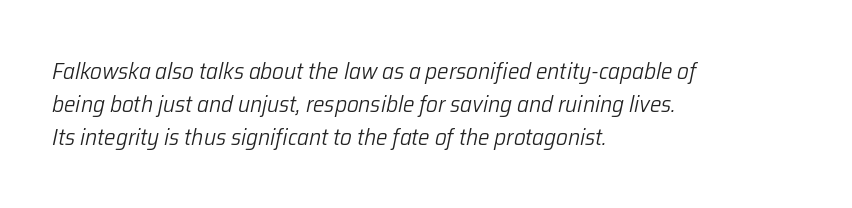
A clean baseline with only descenders dipping below it. Does the leading feel generous? No, just average. The passage shown leans; its letterforms are oblique. Casual observation: everything's shoved over to the left.
